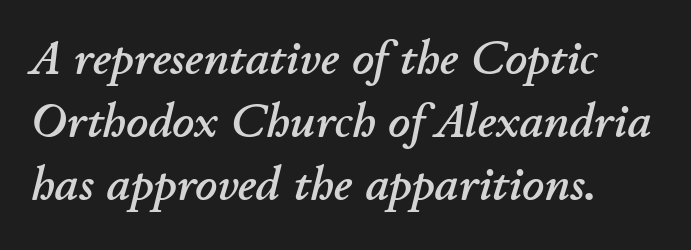
The image shows 48 px text type, italic (leaning right); set left-aligned, normal line spacing (1.31x), normal letter spacing, not underlined; low stroke contrast and a small x-height.
